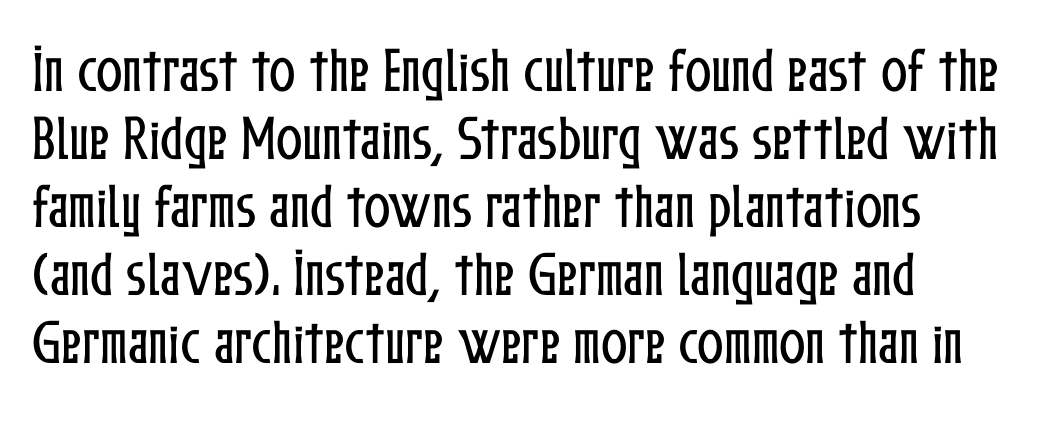
Q: Is the text italic (slanted)? A: No, it is upright.
Q: Is the text underlined? A: No.
Q: Is the spacing between letters normal or unusually wide? A: Normal.
Q: Is the spacing between lines tight, normal or loose? A: Normal.
Q: Width (condensed, normal, or wide)? A: Condensed.
Q: Stroke contrast? A: Low.
Q: x-height? A: Medium.
Q: Monospaced? A: No.
